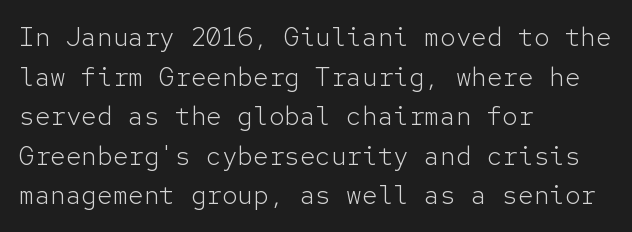
The image shows 26 px text type, upright; set left-aligned, normal line spacing (1.52x), normal letter spacing, not underlined.
